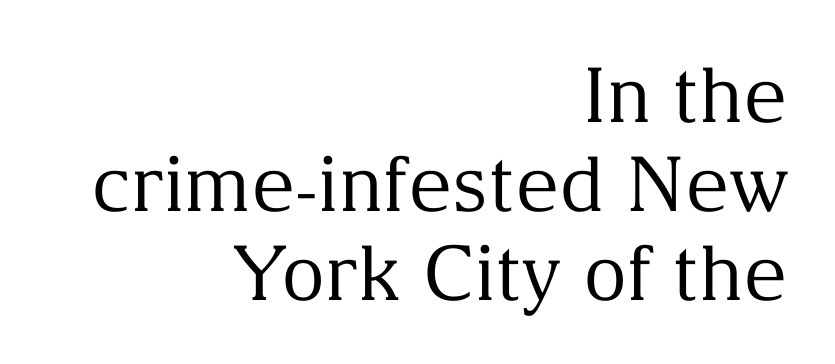
The image shows 76 px regular-weight serif type, upright; set right-aligned, line spacing 1.17x, normal letter spacing, not underlined; medium stroke contrast and a medium x-height.
